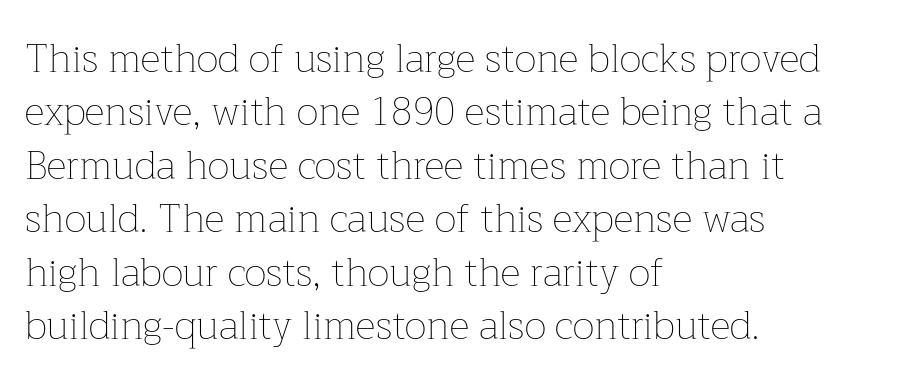
{"italic": "no", "bold": "no", "weight": "thin", "width": "normal", "stroke_contrast": "low", "x_height": "medium", "monospaced": "no", "underline": "no", "align": "left", "line_spacing": "normal", "line_spacing_ratio": 1.37, "letter_spacing": "normal", "letter_spacing_em": 0.0, "glyph_px": 39}
